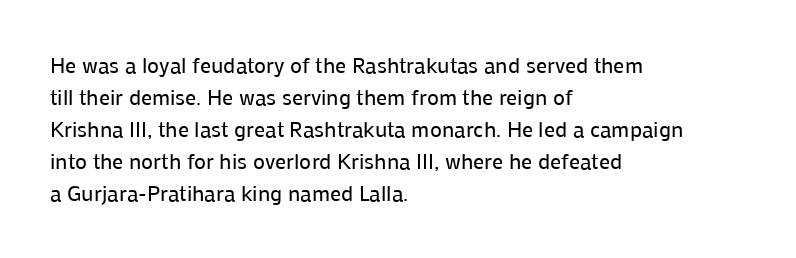
{"italic": "no", "bold": "no", "underline": "no", "align": "left", "line_spacing": "normal", "line_spacing_ratio": 1.46, "letter_spacing": "normal", "letter_spacing_em": 0.0, "glyph_px": 22}
